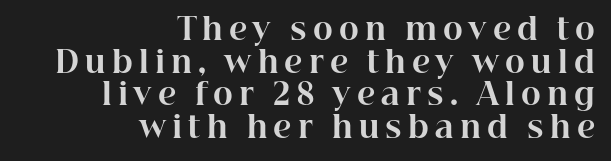
The font's upright variant was chosen for this text. The space between consecutive lines is stingy. The area under the type is left untouched. Small tapered or slab feet sit at the stroke ends, so this counts as serif.
